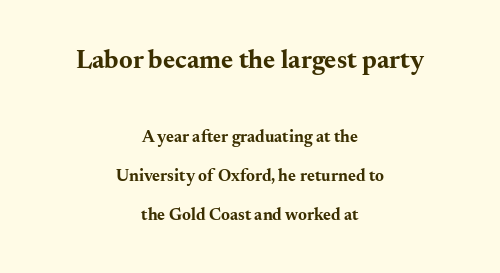
{"italic": "no", "bold": "yes", "underline": "no", "align": "center", "line_spacing": "loose", "line_spacing_ratio": 2.3, "letter_spacing": "normal", "letter_spacing_em": 0.0, "larger_block": "first", "size_ratio": 1.53, "glyph_px": 26}
